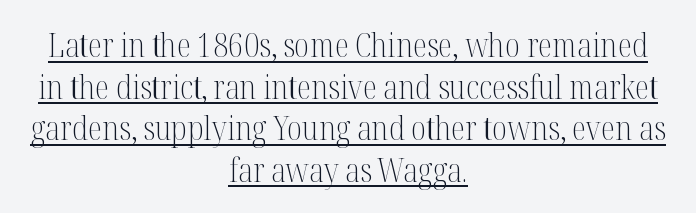
The lettering holds an erect, upright posture throughout. To sum up the face: it has serifs. Regarding leading, the lines here are spaced in the standard way. A rule runs beneath these lines of type.
